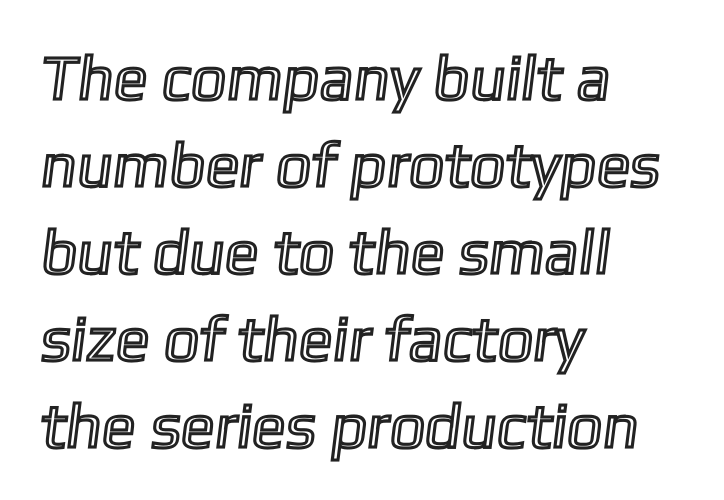
The image shows 63 px text type; set left-aligned, normal line spacing (1.38x), normal letter spacing, not underlined; a medium x-height.
